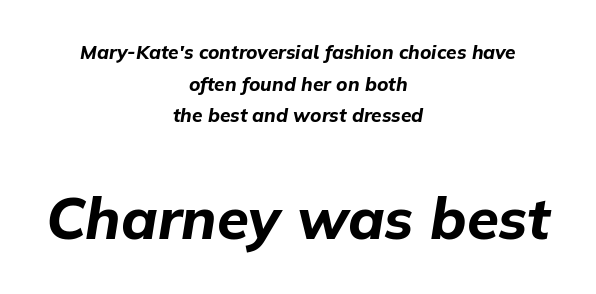
The second block has been scaled up relative to the first. Compared with typical body copy, the letter spacing here is the same. Both edges are ragged and mirror each other, which tells us the setting is centered. You'd pick this weight for a headline — it's a proper bold.
